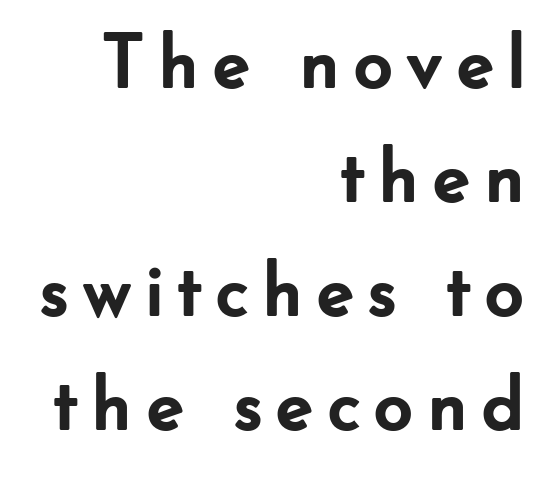
Spacing verdict: proportional, widths tailored to each character. The area under the type is left untouched. The face used here is a sans, in the tradition of grotesques and geometrics. Does the leading feel generous? No, just average. Casual observation: everything's shoved over to the right.
